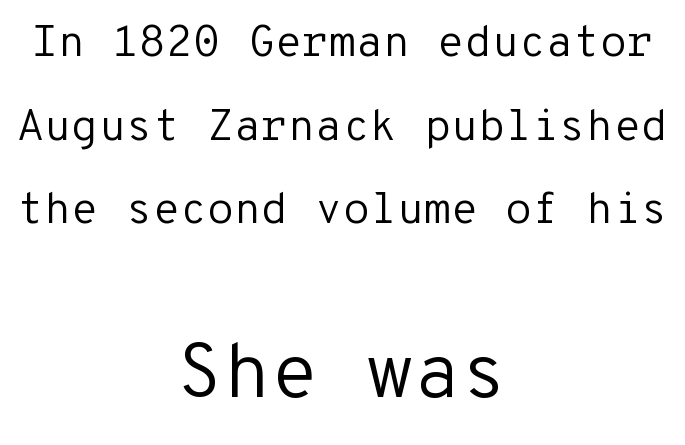
The image shows 77 px regular-weight sans-serif type, upright, monospaced; set centered, loose line spacing (1.9x), normal letter spacing, not underlined; the second (bottom) block is 1.75x larger; low stroke contrast and a medium x-height.
